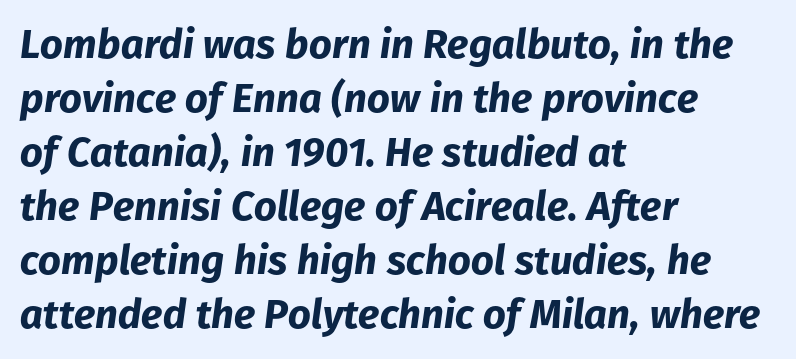
Varying glyph widths throughout — classic text-font behaviour. Caption: multi-line text, flush left, ragged right. The face used here is rendered with its standard letterfit. The specimen reads as italic at a glance. The string is rendered with underlining switched off.
